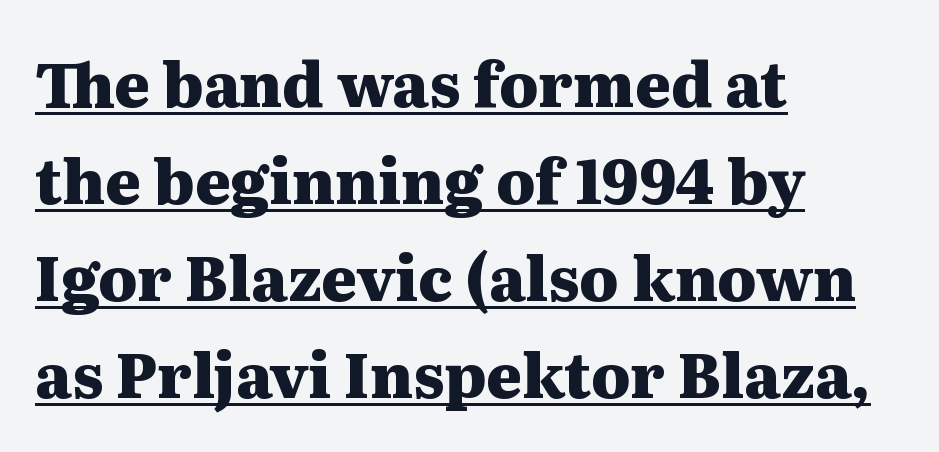
{"serif": "yes", "italic": "no", "bold": "yes", "weight": "heavy", "width": "wide", "stroke_contrast": "medium", "x_height": "medium", "monospaced": "no", "underline": "yes", "align": "left", "line_spacing": "normal", "line_spacing_ratio": 1.59, "letter_spacing": "normal", "letter_spacing_em": 0.0, "glyph_px": 61}
